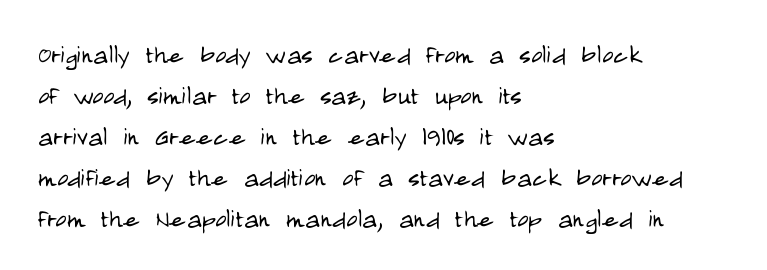
The space between consecutive lines is moderate. Compared with a centered layout, this one pins lines to the left instead. Are there feet on the stems? There aren't — it's a sans. Underlining? Definitely not there. Weight class: somewhere from thin through regular.
